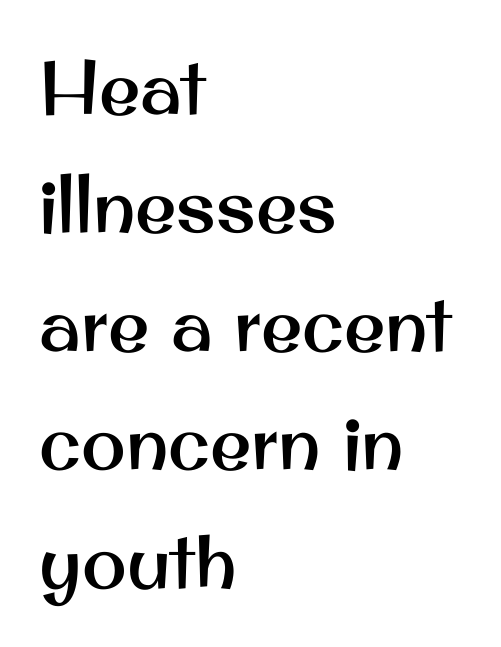
The image shows 75 px sans-serif type, upright; set left-aligned, normal line spacing (1.58x), normal letter spacing, not underlined; medium stroke contrast and a small x-height.
